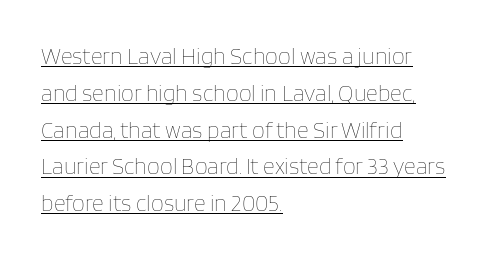
The image shows 23 px text type, upright; set left-aligned, normal line spacing (1.6x), normal letter spacing, underlined.
